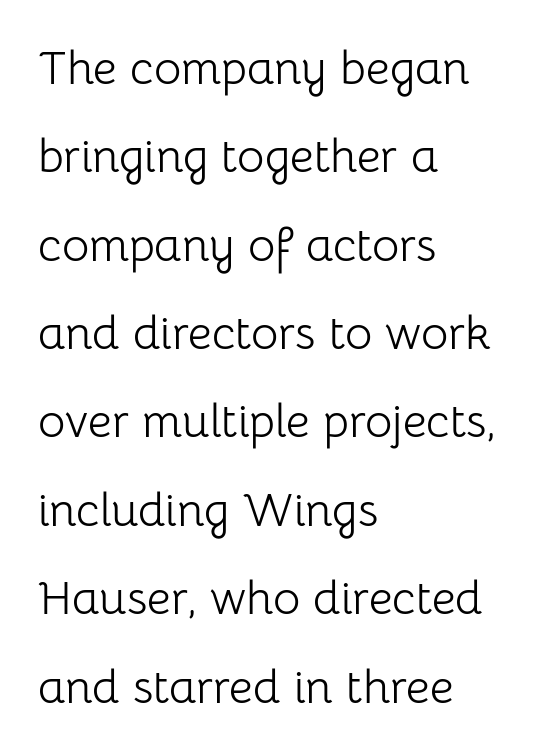
{"serif": "no", "italic": "no", "bold": "no", "weight": "light", "width": "normal", "stroke_contrast": "low", "x_height": "medium", "monospaced": "no", "underline": "no", "align": "left", "line_spacing_ratio": 1.88, "letter_spacing": "normal", "letter_spacing_em": 0.0, "glyph_px": 47}
